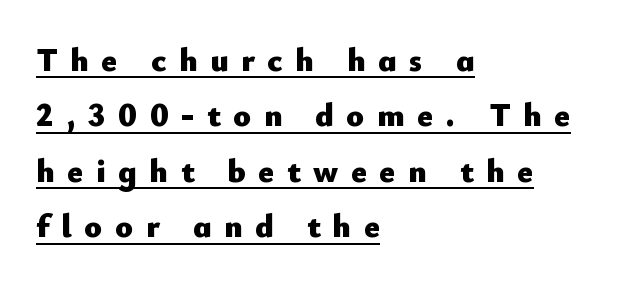
Q: Is the text bold? A: Yes.
Q: Is the text italic (slanted)? A: No, it is upright.
Q: Is the typeface a serif or a sans-serif typeface? A: Sans-serif.
Q: Is the text underlined? A: Yes.
Q: How is the paragraph aligned? A: Left-aligned.
Q: Is the spacing between letters normal or unusually wide? A: Unusually wide.
Q: Is the spacing between lines tight, normal or loose? A: Normal.
Q: Width (condensed, normal, or wide)? A: Normal.
Q: Stroke contrast? A: Low.
Q: x-height? A: Small.
Q: Monospaced? A: No.
